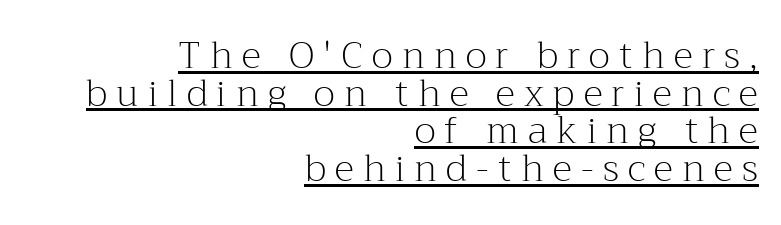
Q: Is the text bold? A: No.
Q: Is the text italic (slanted)? A: No, it is upright.
Q: Is the typeface a serif or a sans-serif typeface? A: Serif.
Q: Is the text underlined? A: Yes.
Q: How is the paragraph aligned? A: Right-aligned.
Q: Is the spacing between letters normal or unusually wide? A: Unusually wide.
Q: Is the spacing between lines tight, normal or loose? A: Tight.
Q: Width (condensed, normal, or wide)? A: Normal.
Q: Stroke contrast? A: Medium.
Q: x-height? A: Medium.
Q: Monospaced? A: No.
